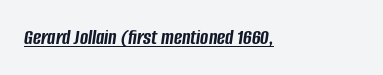
Q: Is the text bold? A: Yes.
Q: Is the text italic (slanted)? A: Yes, it leans right by about 8 degrees.
Q: Is the text underlined? A: Yes.
Q: How is the paragraph aligned? A: Left-aligned.
Q: Is the spacing between letters normal or unusually wide? A: Normal.
